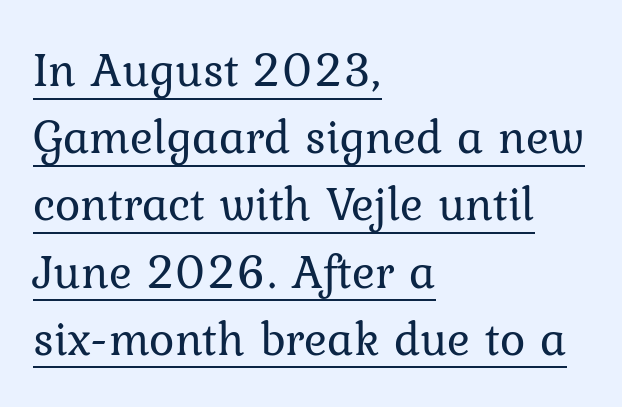
{"serif": "yes", "italic": "no", "bold": "no", "weight": "regular", "width": "normal", "stroke_contrast": "low", "x_height": "medium", "monospaced": "no", "underline": "yes", "align": "left", "line_spacing": "normal", "line_spacing_ratio": 1.4, "letter_spacing": "normal", "letter_spacing_em": 0.0, "glyph_px": 48}
